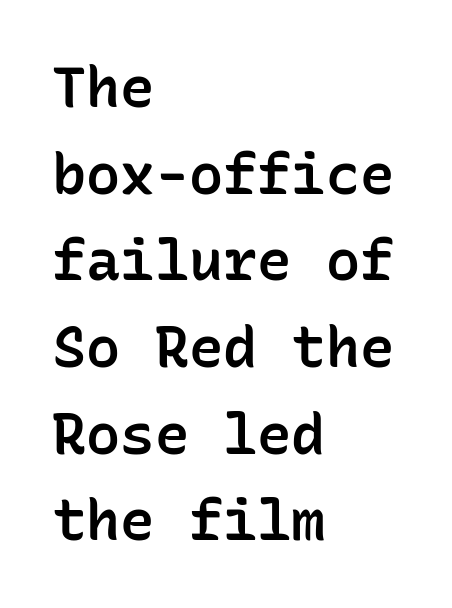
Q: Is the text bold? A: Semi-bold.
Q: Is the text italic (slanted)? A: No, it is upright.
Q: Is the typeface a serif or a sans-serif typeface? A: Sans-serif.
Q: Is the text underlined? A: No.
Q: How is the paragraph aligned? A: Left-aligned.
Q: Is the spacing between letters normal or unusually wide? A: Normal.
Q: Is the spacing between lines tight, normal or loose? A: Normal.
Q: Width (condensed, normal, or wide)? A: Normal.
Q: Stroke contrast? A: Low.
Q: x-height? A: Medium.
Q: Monospaced? A: Yes.
